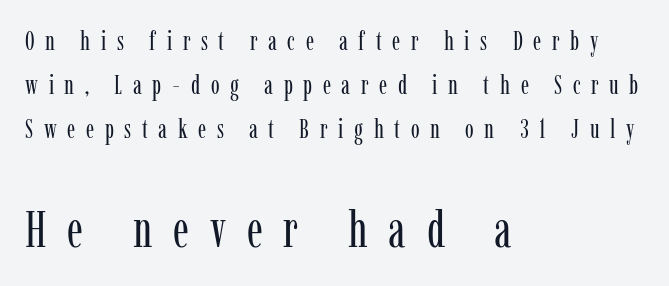
Q: Is the text bold? A: No.
Q: Is the text italic (slanted)? A: No, it is upright.
Q: Is the typeface a serif or a sans-serif typeface? A: Serif.
Q: Is the text underlined? A: No.
Q: How is the paragraph aligned? A: Left-aligned.
Q: Is the spacing between letters normal or unusually wide? A: Unusually wide.
Q: Is the spacing between lines tight, normal or loose? A: Normal.
Q: Which block of text is set in a larger size, the first (top) or the second (bottom)? A: The second (bottom) one.
Q: Width (condensed, normal, or wide)? A: Condensed.
Q: Stroke contrast? A: Low.
Q: x-height? A: Medium.
Q: Monospaced? A: No.
